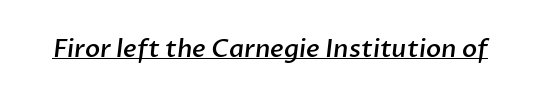
Q: Is the text bold? A: Semi-bold.
Q: Is the text underlined? A: Yes.
Q: Is the spacing between letters normal or unusually wide? A: Normal.
